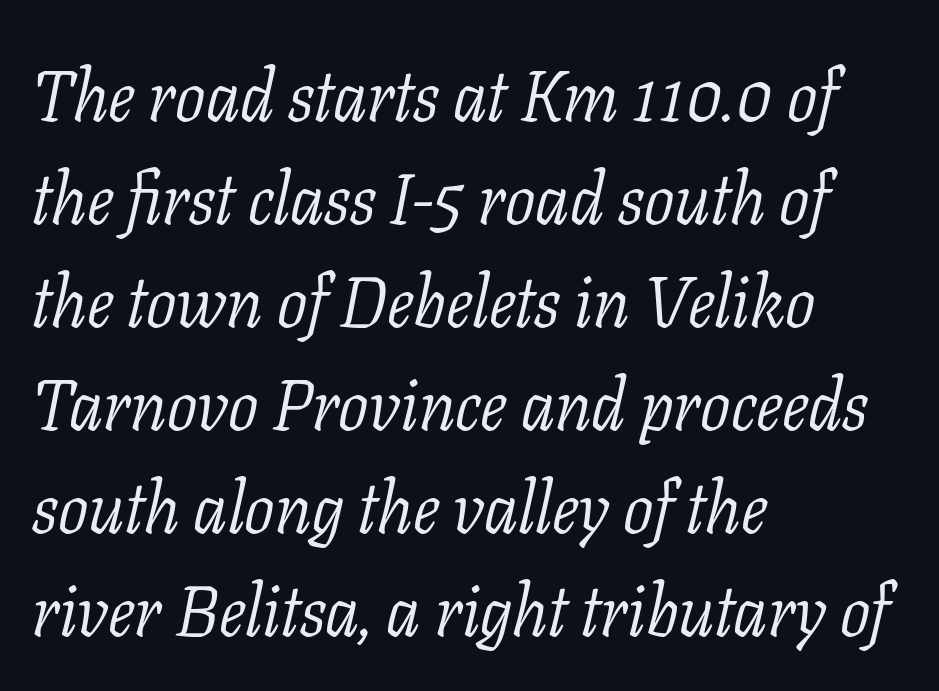
Would a proofreader flag this as italicized? Yes. No extra tracking has been applied to these lines. Underline: absent. You can tell from the footed stems that serif type was used.
